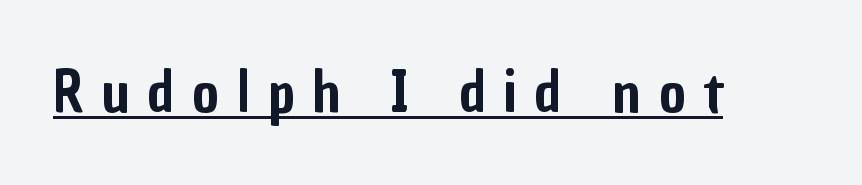
Q: Is the text italic (slanted)? A: No, it is upright.
Q: Is the typeface a serif or a sans-serif typeface? A: Sans-serif.
Q: Is the text underlined? A: Yes.
Q: Is the spacing between letters normal or unusually wide? A: Unusually wide.
Q: Width (condensed, normal, or wide)? A: Condensed.
Q: Stroke contrast? A: Low.
Q: x-height? A: Medium.
Q: Monospaced? A: No.
